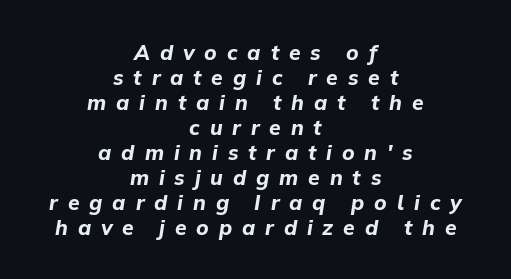
{"italic": "yes", "lean": "right", "slant_degrees": 9, "bold": "yes", "underline": "no", "align": "center", "line_spacing_ratio": 1.19, "letter_spacing": "wide", "letter_spacing_em": 0.47, "glyph_px": 21}
